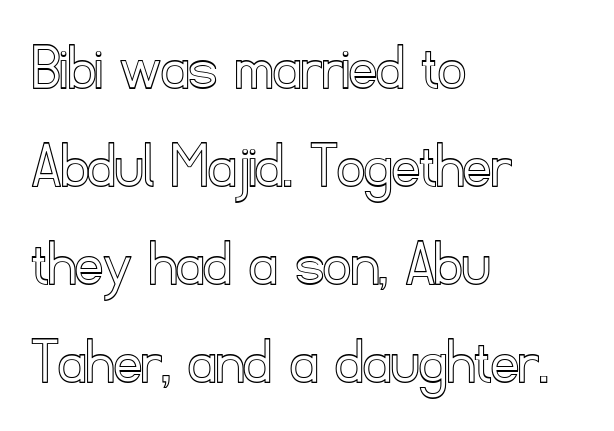
{"italic": "no", "width": "normal", "x_height": "small", "monospaced": "no", "underline": "no", "align": "left", "line_spacing": "normal", "line_spacing_ratio": 1.44, "letter_spacing": "normal", "letter_spacing_em": 0.0, "glyph_px": 68}
